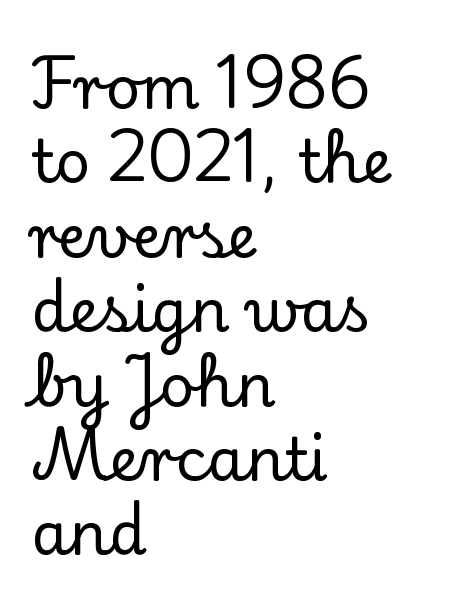
Do the letters lean? They stand straight. There is no visible air inserted between adjacent glyphs. This is serif lettering, the kind often seen in printed books. Is the block centered? No — it sits flush against the left margin.
